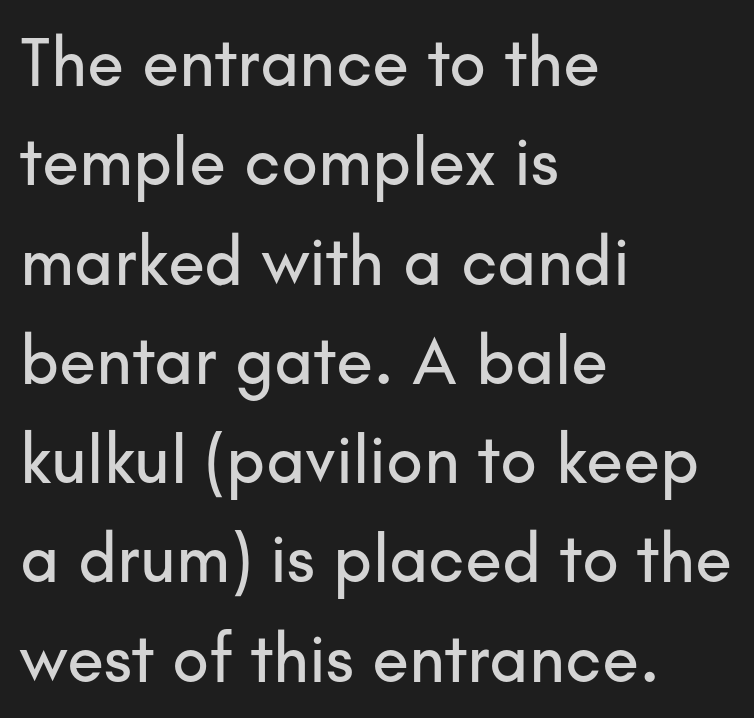
The image shows 68 px sans-serif type, upright; set left-aligned, normal line spacing (1.46x), normal letter spacing, not underlined; low stroke contrast and a small x-height.
